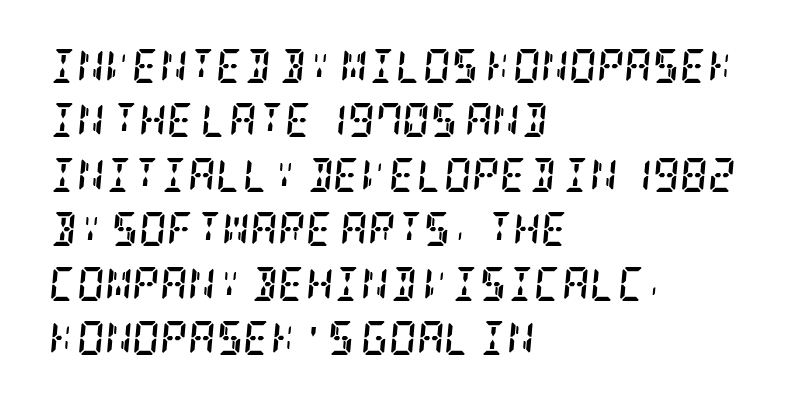
Quick note: italic. The characters look thick and weighty, a clear bold. Clear beneath every line of the passage. The rendering keeps characters at their native spacing.
